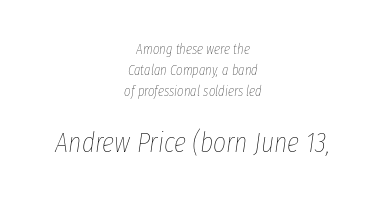
{"italic": "yes", "lean": "right", "slant_degrees": 8, "bold": "no", "weight": "thin", "width": "condensed", "stroke_contrast": "low", "x_height": "medium", "monospaced": "no", "underline": "no", "align": "center", "line_spacing": "normal", "line_spacing_ratio": 1.49, "letter_spacing": "normal", "letter_spacing_em": 0.0, "larger_block": "second", "size_ratio": 2.0, "glyph_px": 28}
